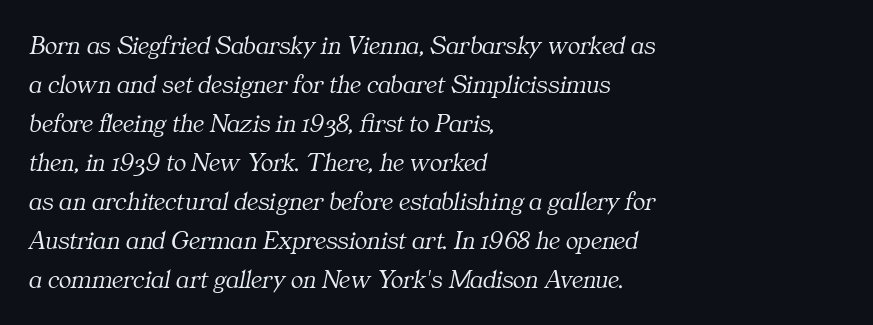
The image shows 26 px text type, italic (leaning right); set left-aligned, normal line spacing (1.5x), normal letter spacing, not underlined.
